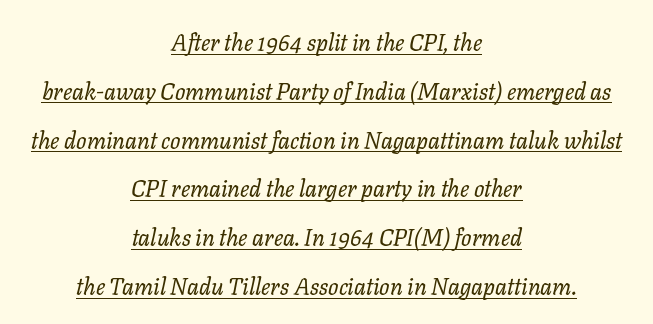
Notice how the passage keeps no hard edge, just a central spine. Whoever set this chose breathing room over compactness in the vertical rhythm. Does extra space separate the letters? No, they use regular spacing. Check the space under the baseline: a stroke is drawn there. Is the stroke heavy? The answer is a plain regular-or-lighter.
